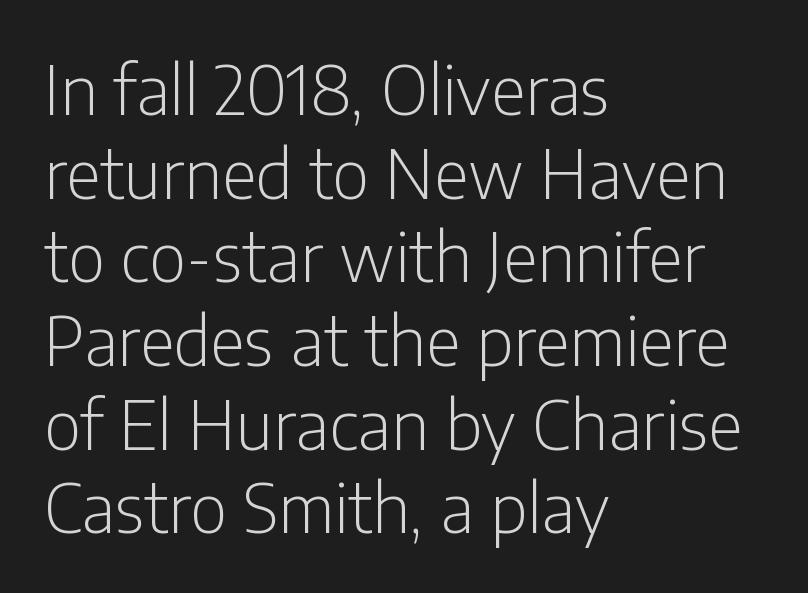
Varying glyph widths throughout — classic text-font behaviour. This sample is left-justified, so line endings fall wherever the words run out. On a weight scale, this lands at 450 or below. The zone under the glyphs is completely vacant. Every character sits straight up, as roman type does. Are there feet on the stems? There aren't — it's a sans.
